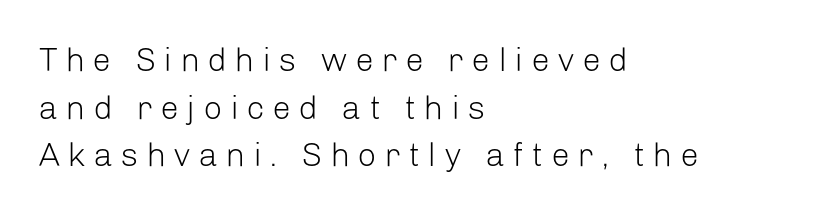
You can tell it's not italic because the verticals are truly vertical. Each word looks stretched out because of the extra space between its letters. Each row of text sits above clean, open space. Grotesque or geometric, the face here clearly has no serifs. A student would call this left alignment; a typographer would say flush left, rag right.
